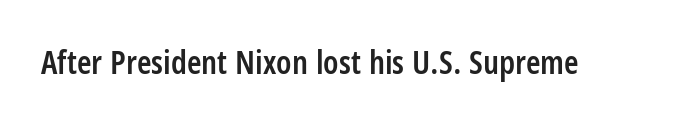
Q: Is the text bold? A: Semi-bold.
Q: Is the text italic (slanted)? A: No, it is upright.
Q: Is the typeface a serif or a sans-serif typeface? A: Sans-serif.
Q: Is the text underlined? A: No.
Q: Is the spacing between letters normal or unusually wide? A: Normal.
Q: Width (condensed, normal, or wide)? A: Condensed.
Q: Stroke contrast? A: Low.
Q: x-height? A: Large.
Q: Monospaced? A: No.
